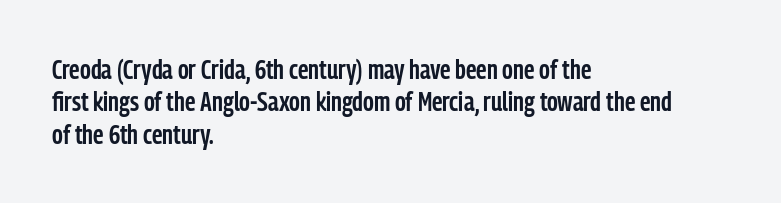
Beneath every word, the page is bare. A somewhat darkened texture: the type is semibold rather than bold. The axis of the letterforms is exactly vertical. Words appear dense and cohesive because spacing is normal.
